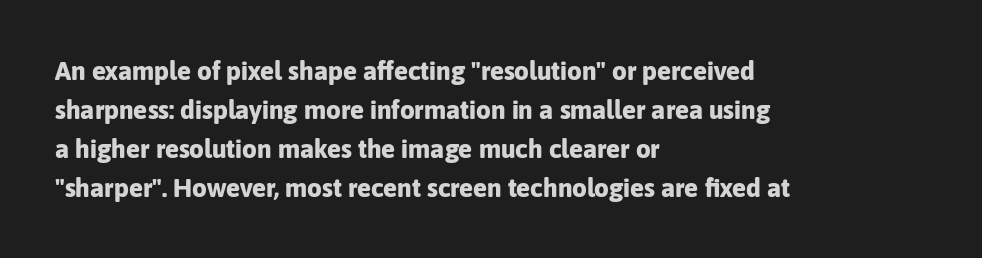
Q: Is the text bold? A: Yes.
Q: Is the text italic (slanted)? A: No, it is upright.
Q: Is the text underlined? A: No.
Q: How is the paragraph aligned? A: Left-aligned.
Q: Is the spacing between letters normal or unusually wide? A: Normal.
Q: Is the spacing between lines tight, normal or loose? A: Normal.
